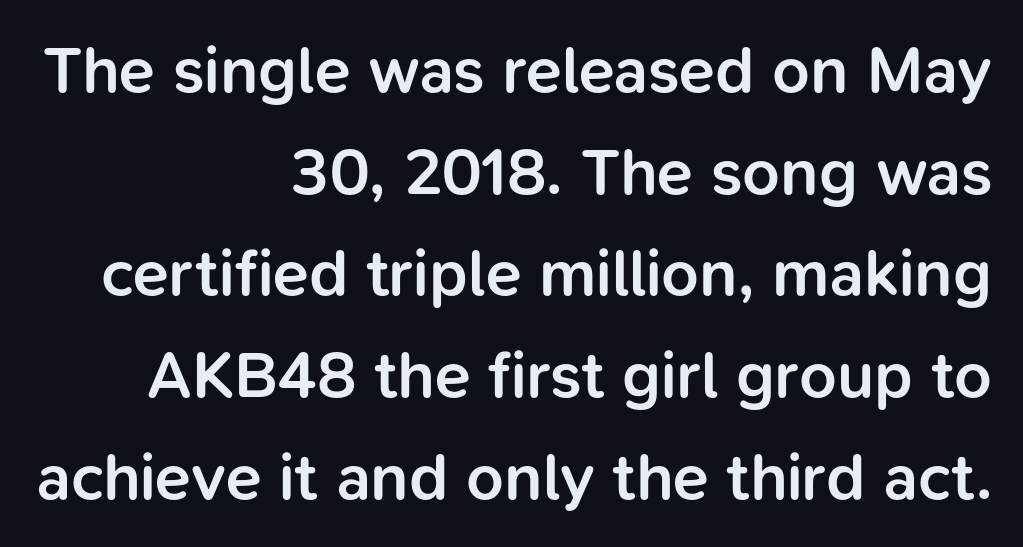
Glance below the letters and you will spot only blank space. Teacher's note: observe the even right margin — that is flush-right alignment. Spacing verdict: proportional, widths tailored to each character. Notice the strokes are somewhat thickened but not fully heavy: this is a semibold. In terms of letterspacing, this is plain default setting. The lettering stays uniformly vertical, giving the passage a roman look.
